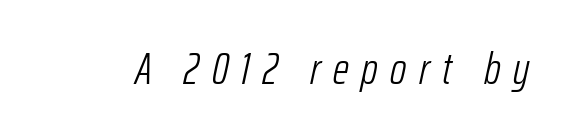
{"italic": "yes", "lean": "right", "slant_degrees": 12, "bold": "no", "weight": "light", "width": "condensed", "stroke_contrast": "low", "x_height": "medium", "monospaced": "no", "underline": "no", "letter_spacing": "wide", "letter_spacing_em": 0.28, "glyph_px": 45}
